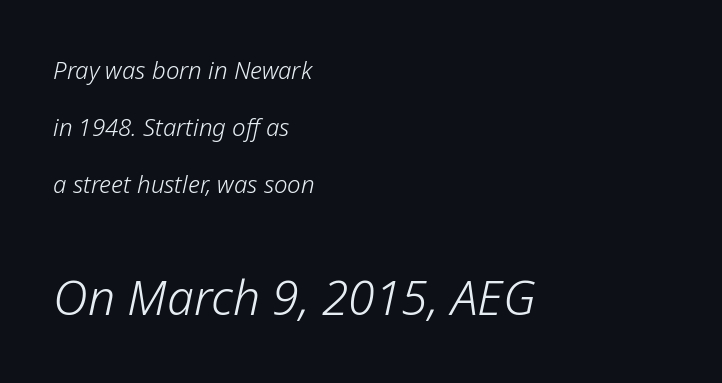
Small over large — that's the arrangement of the two blocks here. The strokes carry an ordinary text weight at most. These lines are rendered in a variable-pitch font. Each new line begins a long way beneath the previous one.
